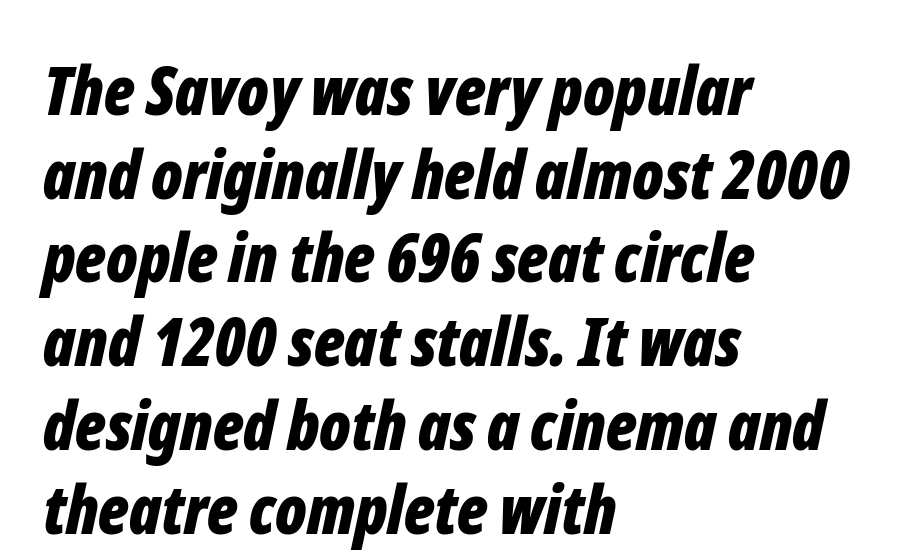
Q: Is the text bold? A: Yes.
Q: Is the text italic (slanted)? A: Yes, it leans right by about 12 degrees.
Q: Is the text underlined? A: No.
Q: How is the paragraph aligned? A: Left-aligned.
Q: Is the spacing between letters normal or unusually wide? A: Normal.
Q: Is the spacing between lines tight, normal or loose? A: Normal.
Q: Width (condensed, normal, or wide)? A: Condensed.
Q: Stroke contrast? A: Low.
Q: x-height? A: Medium.
Q: Monospaced? A: No.
